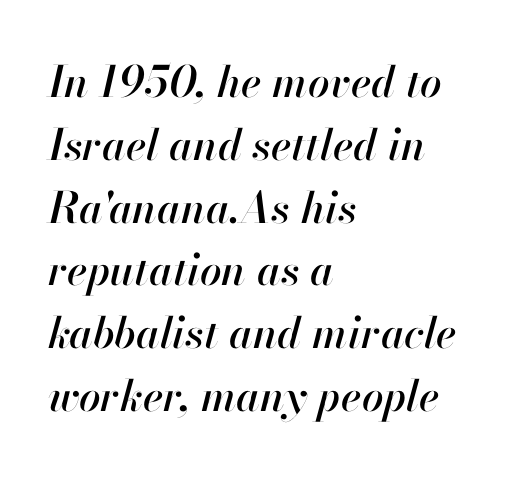
When letters slant like this, we call the style italic. Each letter keeps its own natural width here, so spacing adapts to shape. A clean baseline with only descenders dipping below it. Left-aligned paragraph, ragged on the right. Observe the ordinary spacing: letters are neighbours, not strangers. Leading matches the norm, producing a regular column.
